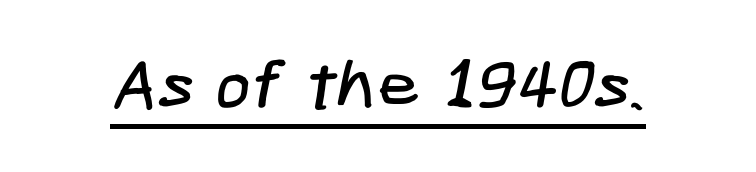
{"serif": "no", "width": "condensed", "stroke_contrast": "low", "x_height": "medium", "underline": "yes", "letter_spacing": "normal", "letter_spacing_em": 0.0, "glyph_px": 69}
